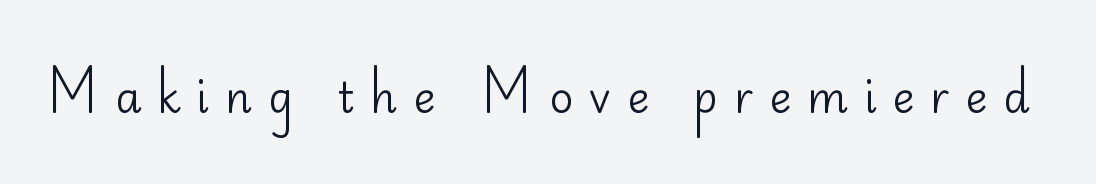
Every character sits straight up, as roman type does. Display-style spreading of the glyphs; the letterfit is very open. Honestly, there is no underline to notice here at all. Typographically, this falls in the sans-serif category. Spacing verdict: proportional, widths tailored to each character.
